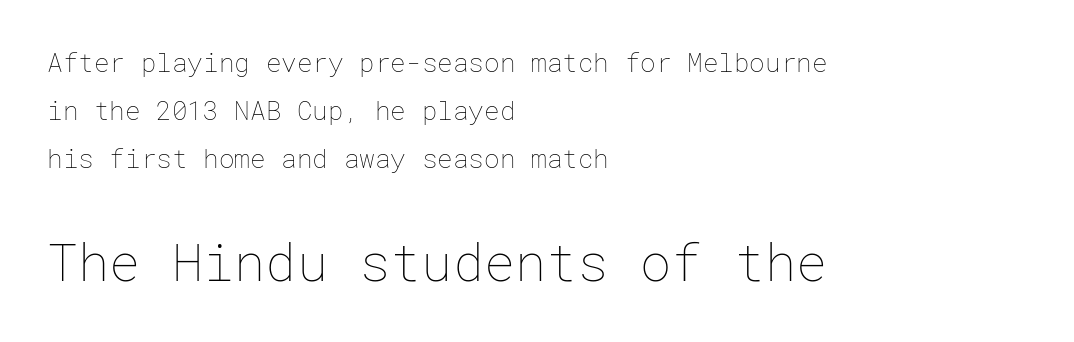
Q: Is the text bold? A: No.
Q: Is the text italic (slanted)? A: No, it is upright.
Q: Is the text underlined? A: No.
Q: How is the paragraph aligned? A: Left-aligned.
Q: Is the spacing between letters normal or unusually wide? A: Normal.
Q: Which block of text is set in a larger size, the first (top) or the second (bottom)? A: The second (bottom) one.
Q: Width (condensed, normal, or wide)? A: Normal.
Q: Stroke contrast? A: Low.
Q: x-height? A: Medium.
